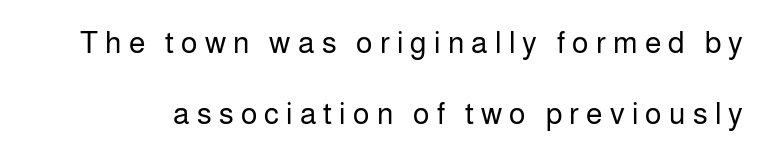
{"serif": "no", "italic": "no", "bold": "no", "weight": "regular", "width": "normal", "stroke_contrast": "low", "x_height": "medium", "monospaced": "no", "underline": "no", "line_spacing": "loose", "line_spacing_ratio": 2.37, "letter_spacing": "wide", "letter_spacing_em": 0.24, "glyph_px": 30}
